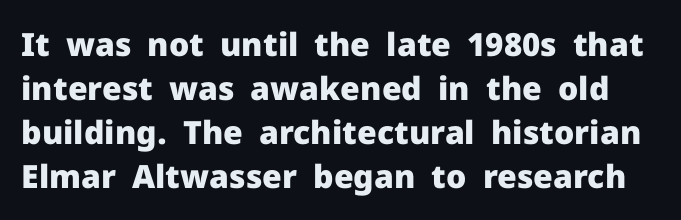
{"serif": "no", "italic": "no", "bold": "yes", "weight": "heavy", "width": "normal", "stroke_contrast": "low", "x_height": "medium", "monospaced": "no", "underline": "no", "line_spacing": "normal", "line_spacing_ratio": 1.38, "letter_spacing": "normal", "letter_spacing_em": 0.0, "glyph_px": 32}
